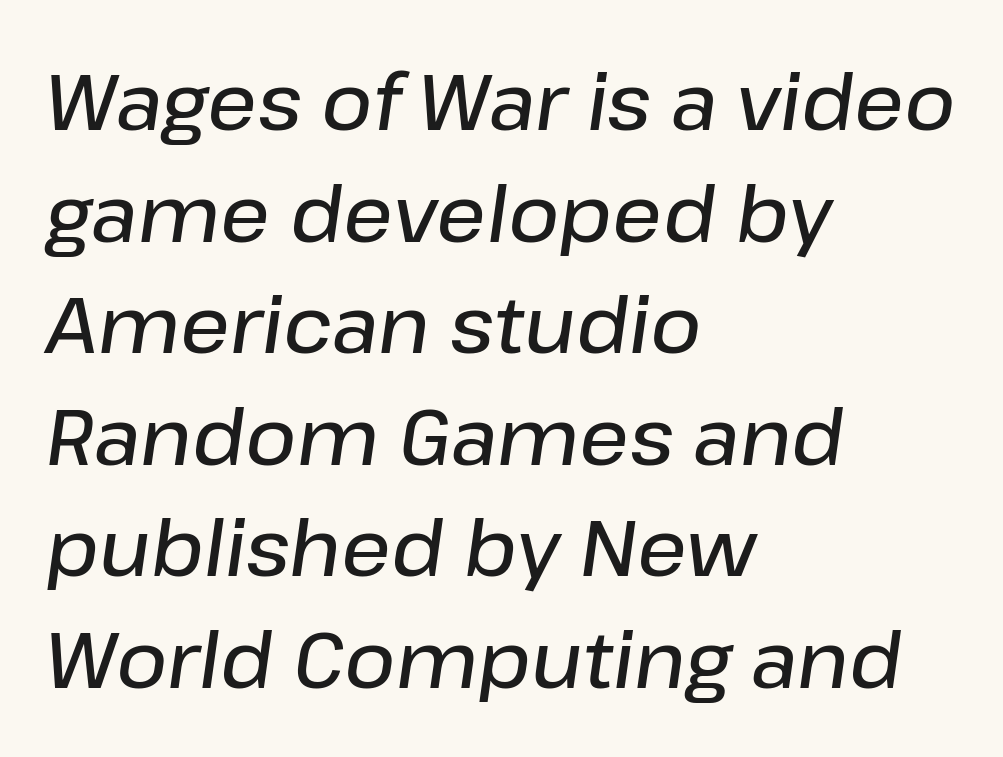
{"italic": "yes", "lean": "right", "slant_degrees": 8, "bold": "semi", "weight": "semibold", "width": "normal", "stroke_contrast": "low", "x_height": "medium", "monospaced": "no", "underline": "no", "align": "left", "line_spacing": "normal", "line_spacing_ratio": 1.43, "letter_spacing": "normal", "letter_spacing_em": 0.0, "glyph_px": 78}
